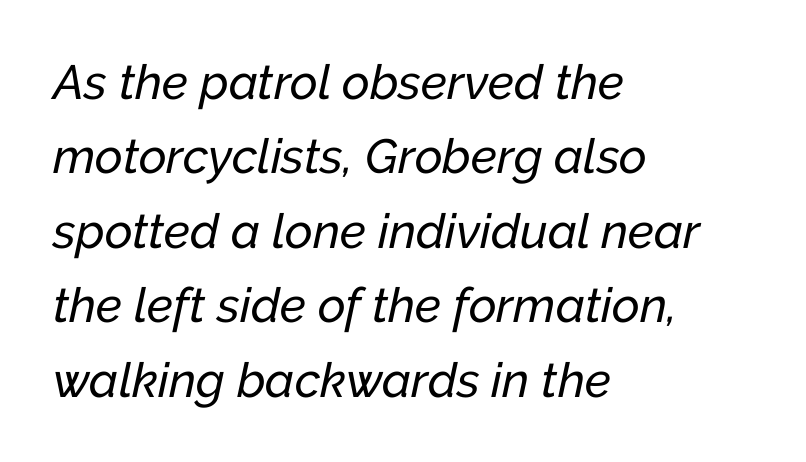
Tall strokes in this sample are angled rather than plumb. A typesetter would call this zero additional tracking. Each letter keeps its own natural width here, so spacing adapts to shape. The block of text has a typical density, with ordinary space between rows. Leftover space on each line is placed entirely after the last word.
